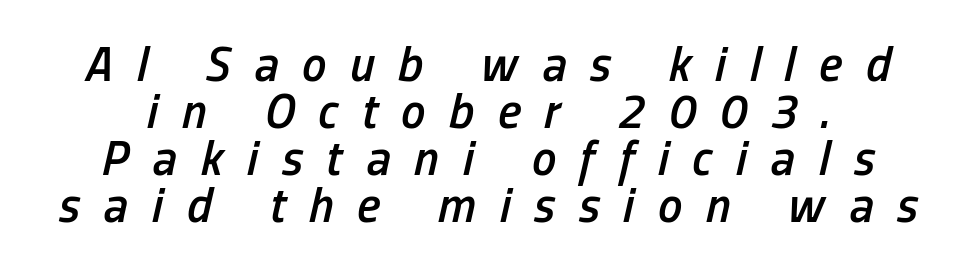
The image shows 49 px semibold, condensed type, italic (leaning right); set tight line spacing (0.96x), unusually wide letter spacing (+0.48 em), not underlined; low stroke contrast and a medium x-height.
